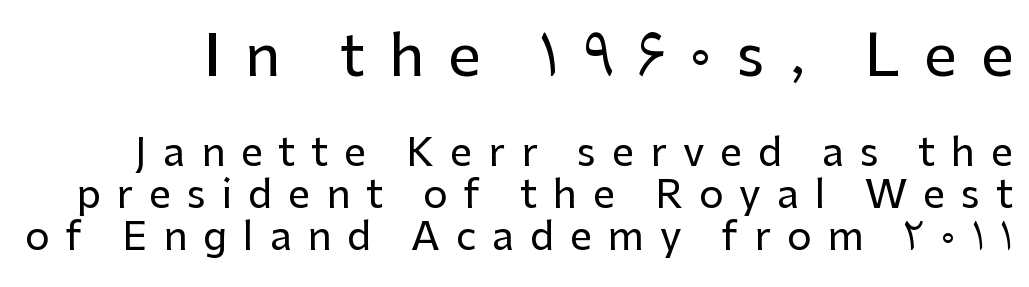
Q: Is the text italic (slanted)? A: No, it is upright.
Q: Is the typeface a serif or a sans-serif typeface? A: Sans-serif.
Q: Is the text underlined? A: No.
Q: Is the spacing between letters normal or unusually wide? A: Unusually wide.
Q: Is the spacing between lines tight, normal or loose? A: Tight.
Q: Which block of text is set in a larger size, the first (top) or the second (bottom)? A: The first (top) one.
Q: Width (condensed, normal, or wide)? A: Normal.
Q: Stroke contrast? A: Low.
Q: x-height? A: Medium.
Q: Monospaced? A: No.
